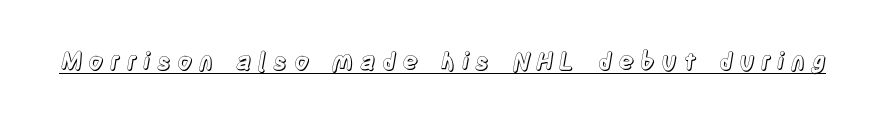
Honestly, the underline is the first thing you notice here. Compared with typical body copy, the letter spacing here is much looser.
